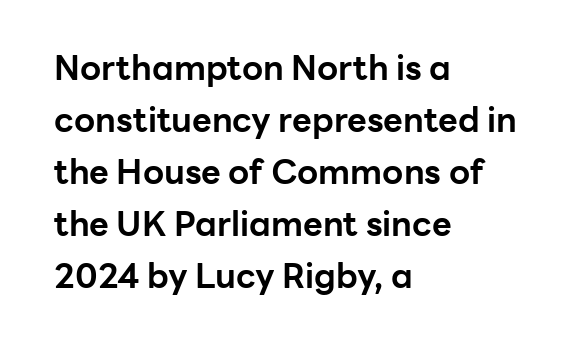
{"serif": "no", "italic": "no", "bold": "yes", "weight": "bold", "width": "normal", "stroke_contrast": "low", "x_height": "medium", "monospaced": "no", "underline": "no", "align": "left", "line_spacing": "normal", "line_spacing_ratio": 1.53, "letter_spacing": "normal", "letter_spacing_em": 0.0, "glyph_px": 34}
